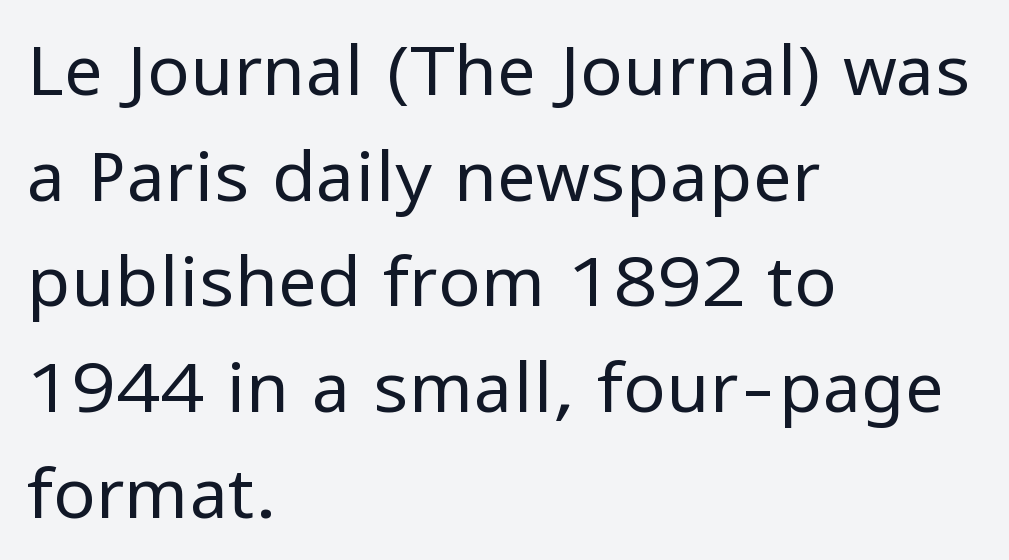
{"serif": "no", "italic": "no", "bold": "no", "weight": "regular", "width": "normal", "stroke_contrast": "low", "x_height": "medium", "monospaced": "no", "underline": "no", "align": "left", "line_spacing": "normal", "line_spacing_ratio": 1.51, "letter_spacing": "normal", "letter_spacing_em": 0.0, "glyph_px": 70}
